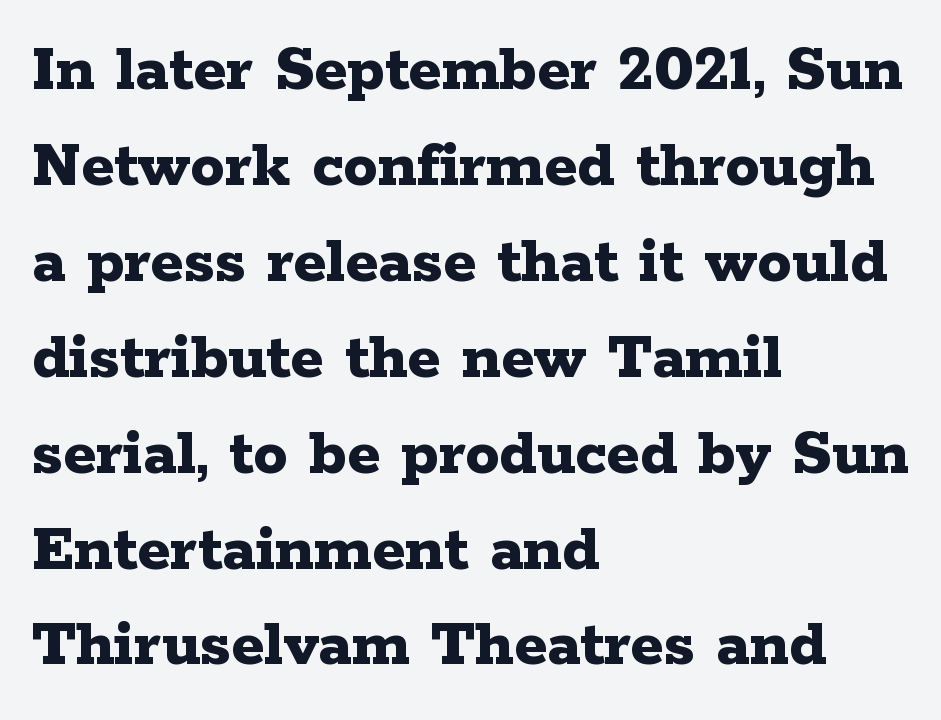
There is no visible air inserted between adjacent glyphs. Strong, thick strokes mark this as bold type. The passage shown is typed in a proportional face where columns would drift. The characters display serif detailing at their extremities. A student would call this left alignment; a typographer would say flush left, rag right. The axis of the letterforms is exactly vertical.
